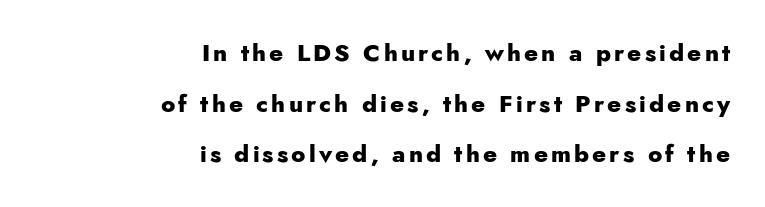
Q: Is the text bold? A: Yes.
Q: Is the text italic (slanted)? A: No, it is upright.
Q: Is the text underlined? A: No.
Q: How is the paragraph aligned? A: Right-aligned.
Q: Is the spacing between lines tight, normal or loose? A: Loose.
